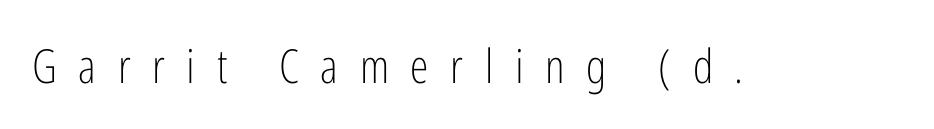
The image shows 47 px light, condensed sans-serif type, upright; set unusually wide letter spacing (+0.46 em), not underlined; low stroke contrast and a medium x-height.
